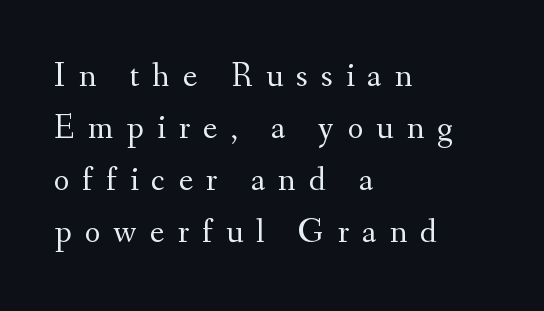
The image shows 34 px regular-weight serif type, upright; set left-aligned, normal line spacing (1.53x), unusually wide letter spacing (+0.39 em), not underlined; medium stroke contrast and a small x-height.
